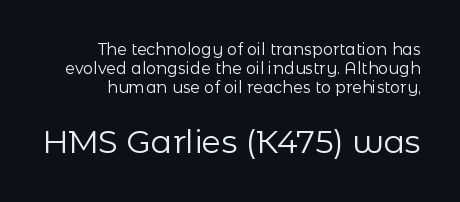
Q: Is the text bold? A: No.
Q: Is the text italic (slanted)? A: No, it is upright.
Q: Is the typeface a serif or a sans-serif typeface? A: Sans-serif.
Q: Is the text underlined? A: No.
Q: How is the paragraph aligned? A: Right-aligned.
Q: Is the spacing between letters normal or unusually wide? A: Normal.
Q: Which block of text is set in a larger size, the first (top) or the second (bottom)? A: The second (bottom) one.
Q: Width (condensed, normal, or wide)? A: Normal.
Q: Stroke contrast? A: Low.
Q: x-height? A: Medium.
Q: Monospaced? A: No.
